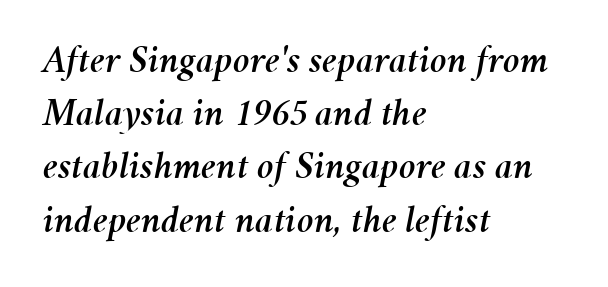
Q: Is the text italic (slanted)? A: Yes, it leans right by about 11 degrees.
Q: Is the text underlined? A: No.
Q: How is the paragraph aligned? A: Left-aligned.
Q: Is the spacing between letters normal or unusually wide? A: Normal.
Q: Is the spacing between lines tight, normal or loose? A: Normal.
Q: Width (condensed, normal, or wide)? A: Normal.
Q: Stroke contrast? A: Medium.
Q: x-height? A: Medium.
Q: Monospaced? A: No.
